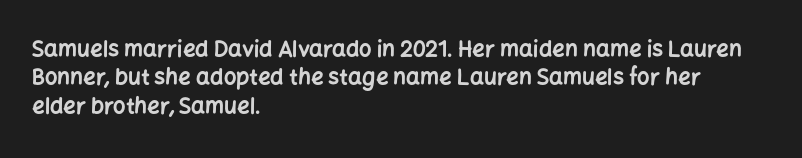
{"italic": "no", "bold": "yes", "underline": "no", "align": "left", "line_spacing": "normal", "line_spacing_ratio": 1.29, "letter_spacing": "normal", "letter_spacing_em": 0.0, "glyph_px": 22}
